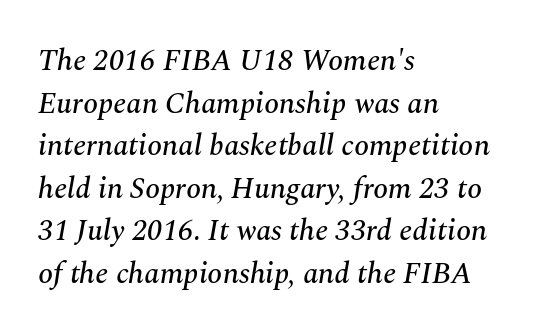
The letters advance in unequal steps, a hallmark of proportional type. A clean baseline with only descenders dipping below it. Leading: standard. The specimen reads as italic at a glance.
